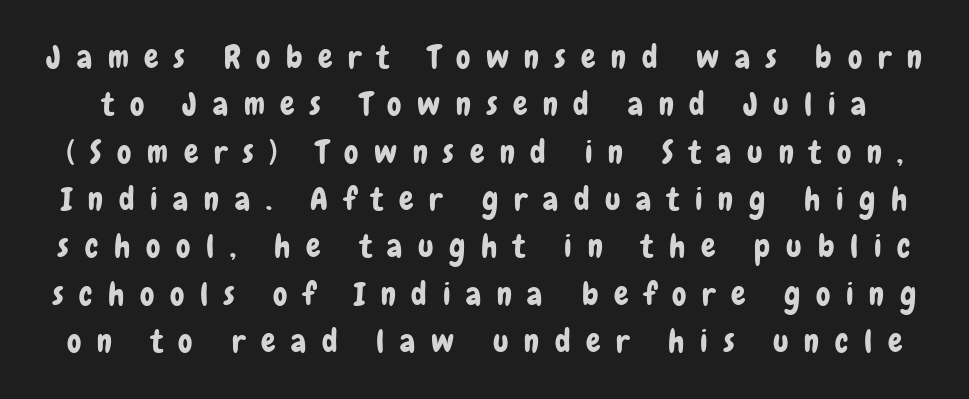
{"serif": "no", "italic": "no", "width": "condensed", "stroke_contrast": "low", "x_height": "medium", "monospaced": "no", "underline": "no", "line_spacing": "normal", "line_spacing_ratio": 1.48, "letter_spacing": "wide", "letter_spacing_em": 0.49, "glyph_px": 32}
